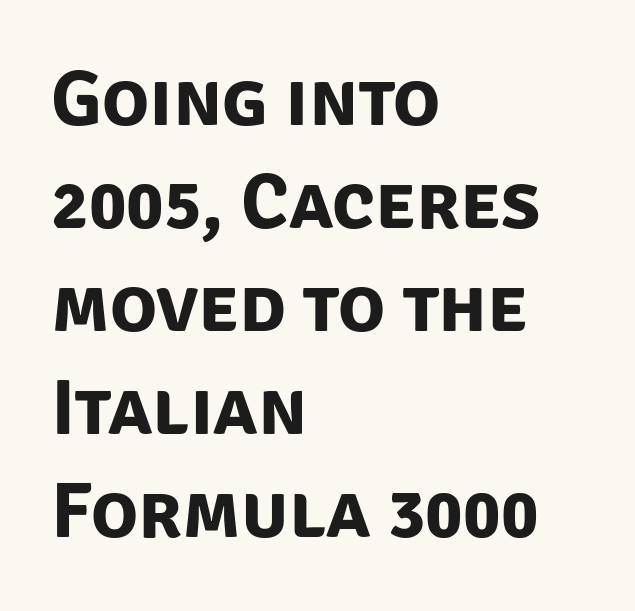
Q: Is the text bold? A: Yes.
Q: Is the typeface a serif or a sans-serif typeface? A: Sans-serif.
Q: Is the text underlined? A: No.
Q: How is the paragraph aligned? A: Left-aligned.
Q: Is the spacing between letters normal or unusually wide? A: Normal.
Q: Is the spacing between lines tight, normal or loose? A: Normal.
Q: Width (condensed, normal, or wide)? A: Normal.
Q: Stroke contrast? A: Low.
Q: x-height? A: Large.
Q: Monospaced? A: No.
